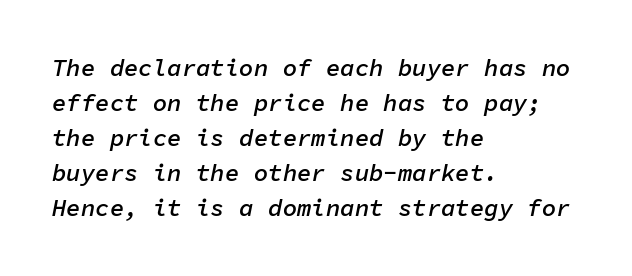
Words float on clear page, feet unadorned. Compared with typical body copy, the letter spacing here is the same. You can tell it's italic because the verticals aren't actually vertical. Alignment: flush left. In terms of leading, this rendering sits right in the middle. I'd describe the lettering as semibold — firm but not a full bold.
